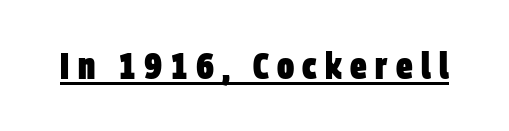
{"serif": "no", "bold": "yes", "weight": "heavy", "width": "condensed", "stroke_contrast": "low", "x_height": "large", "monospaced": "no", "underline": "yes", "letter_spacing": "wide", "letter_spacing_em": 0.22, "glyph_px": 37}
